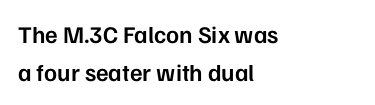
{"italic": "no", "bold": "semi", "underline": "no", "align": "left", "line_spacing": "normal", "line_spacing_ratio": 1.57, "letter_spacing": "normal", "letter_spacing_em": 0.0, "glyph_px": 24}
